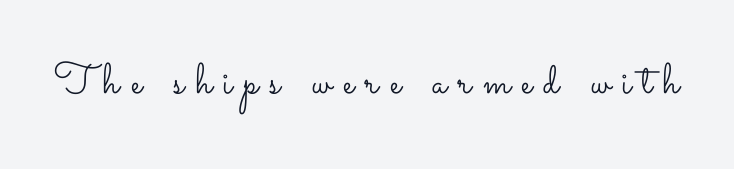
The image shows 43 px light, wide type; set unusually wide letter spacing (+0.26 em), not underlined; low stroke contrast and a small x-height.
